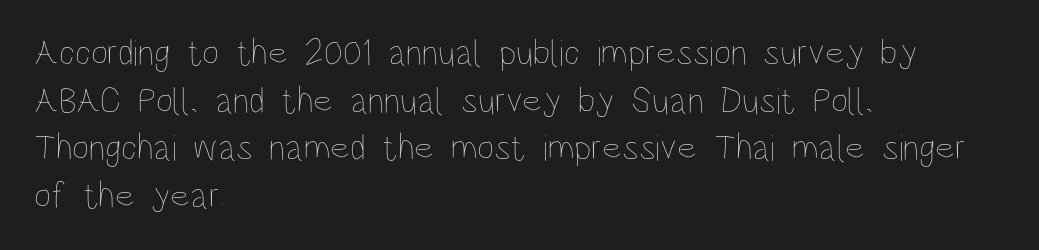
Q: Is the text bold? A: No.
Q: Is the text italic (slanted)? A: No, it is upright.
Q: Is the text underlined? A: No.
Q: How is the paragraph aligned? A: Left-aligned.
Q: Is the spacing between letters normal or unusually wide? A: Normal.
Q: Is the spacing between lines tight, normal or loose? A: Normal.
Q: Width (condensed, normal, or wide)? A: Condensed.
Q: Stroke contrast? A: Low.
Q: x-height? A: Large.
Q: Monospaced? A: No.
